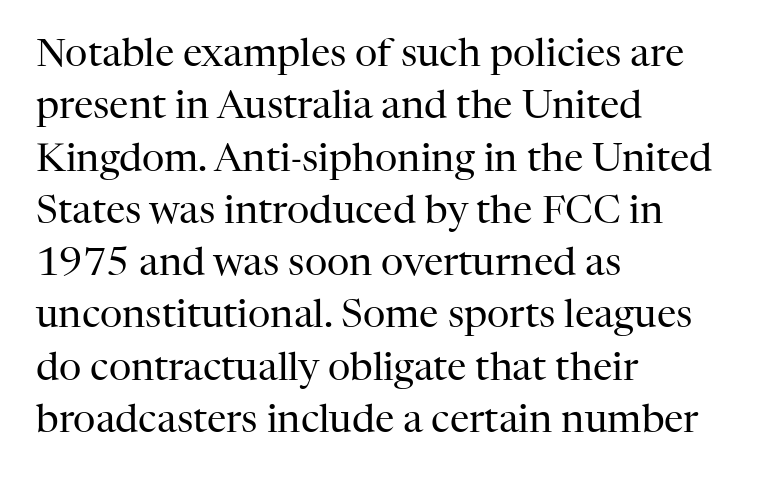
Q: Is the text bold? A: No.
Q: Is the text italic (slanted)? A: No, it is upright.
Q: Is the typeface a serif or a sans-serif typeface? A: Serif.
Q: Is the text underlined? A: No.
Q: How is the paragraph aligned? A: Left-aligned.
Q: Is the spacing between letters normal or unusually wide? A: Normal.
Q: Is the spacing between lines tight, normal or loose? A: Normal.
Q: Width (condensed, normal, or wide)? A: Normal.
Q: Stroke contrast? A: High.
Q: x-height? A: Medium.
Q: Monospaced? A: No.
